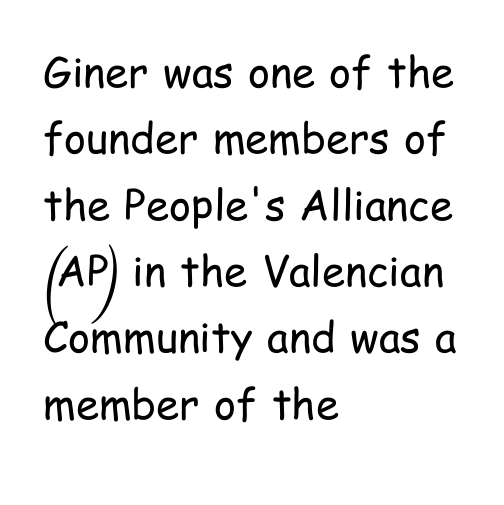
{"serif": "no", "italic": "no", "bold": "no", "weight": "regular", "width": "condensed", "stroke_contrast": "low", "x_height": "medium", "monospaced": "no", "underline": "no", "align": "left", "line_spacing": "normal", "line_spacing_ratio": 1.58, "letter_spacing": "normal", "letter_spacing_em": 0.0, "glyph_px": 42}
